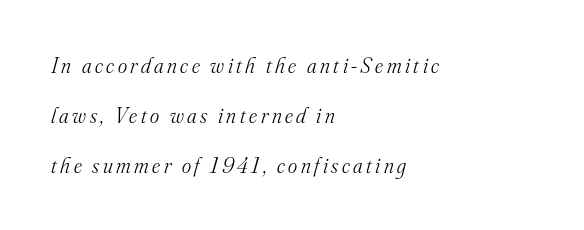
The ragged edge is on the right, which tells us the setting is flush left. The vertical gap from one line to the next is large. Each row of text sits above clean, open space. The letters look calm and open, with moderate or lighter stems. Tall strokes in this sample are angled rather than plumb.
